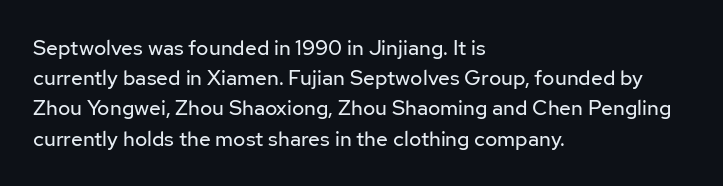
The image shows 21 px text type, upright; set left-aligned, normal line spacing (1.44x), normal letter spacing, not underlined.
